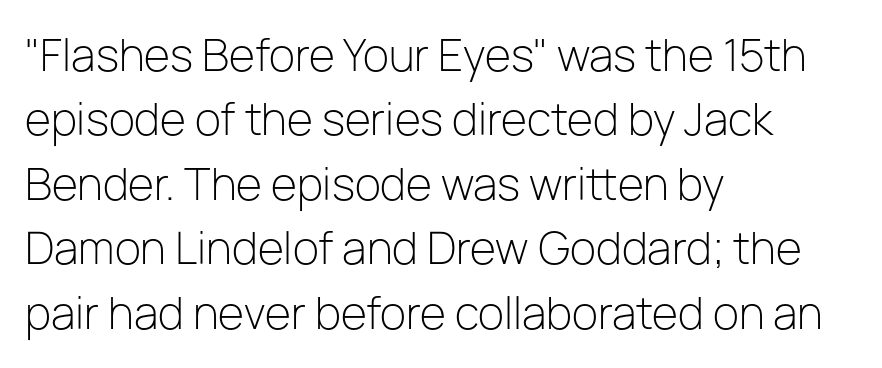
The image shows 43 px light sans-serif type, upright; set left-aligned, normal line spacing (1.5x), normal letter spacing, not underlined; low stroke contrast and a medium x-height.
